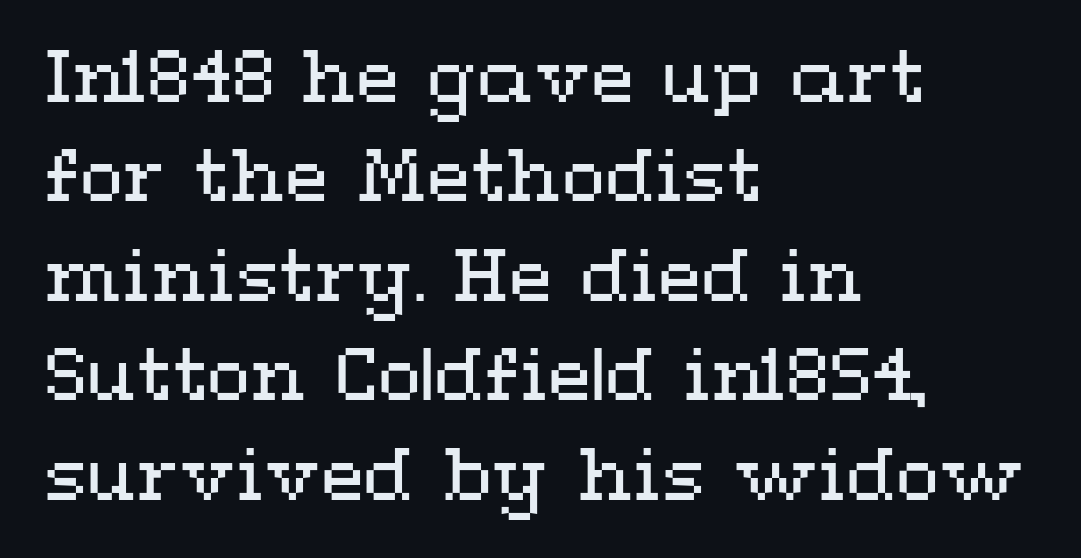
Note the varied advance widths — an 'i' is clearly narrower than an 'm'. Nothing unusual about the tracking: characters are spaced as the font intends. Stems here are at most as thick as an everyday book face. A normal amount of white space separates one row of letters from the next. Typeset ragged right — the left edge is the straight one.
